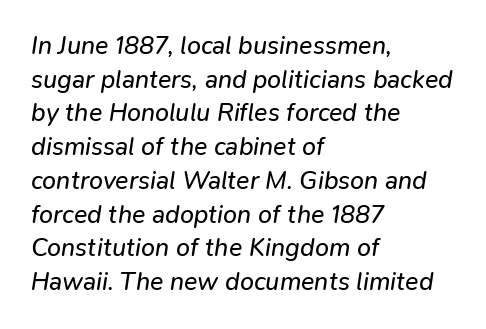
{"italic": "yes", "lean": "right", "slant_degrees": 9, "bold": "no", "underline": "no", "align": "left", "line_spacing": "normal", "line_spacing_ratio": 1.35, "letter_spacing": "normal", "letter_spacing_em": 0.0, "glyph_px": 25}
